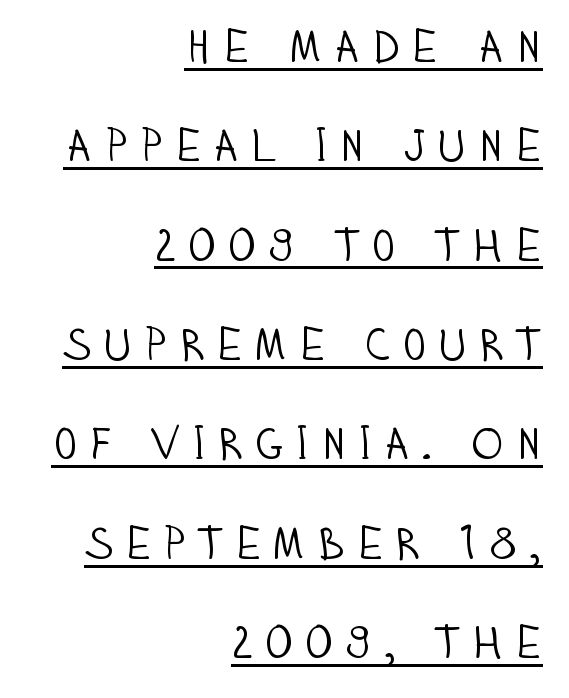
The image shows 46 px light, condensed sans-serif type, upright; set right-aligned, loose line spacing (2.16x), unusually wide letter spacing (+0.21 em), underlined; low stroke contrast and a large x-height.
